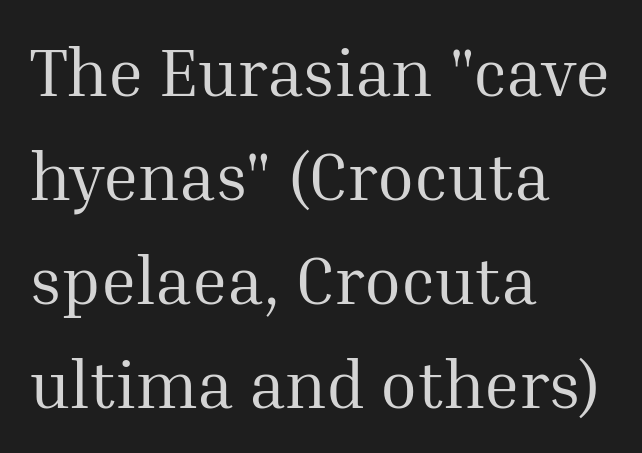
Q: Is the text bold? A: No.
Q: Is the text italic (slanted)? A: No, it is upright.
Q: Is the typeface a serif or a sans-serif typeface? A: Serif.
Q: Is the text underlined? A: No.
Q: How is the paragraph aligned? A: Left-aligned.
Q: Is the spacing between letters normal or unusually wide? A: Normal.
Q: Is the spacing between lines tight, normal or loose? A: Normal.
Q: Width (condensed, normal, or wide)? A: Normal.
Q: Stroke contrast? A: Medium.
Q: x-height? A: Medium.
Q: Monospaced? A: No.
